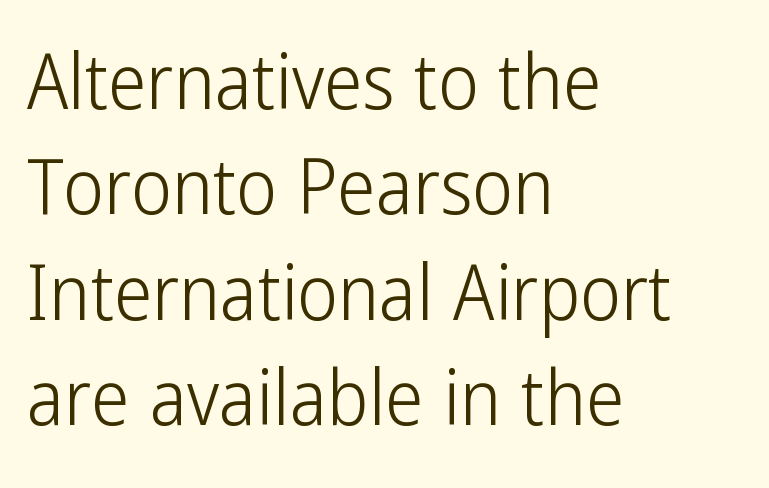
Check the space under the baseline: it is left empty. Layout note: lines flush left. Do the letters lean? They stand straight. Is this a fixed-width face? No — the glyphs have proportional, varying widths.
